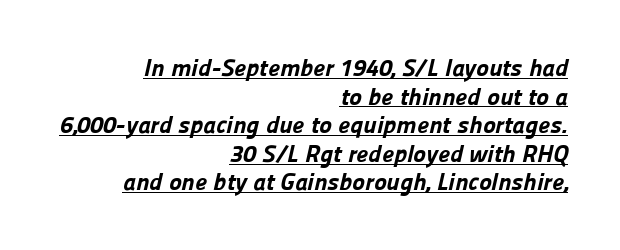
Q: Is the text bold? A: Yes.
Q: Is the text underlined? A: Yes.
Q: How is the paragraph aligned? A: Right-aligned.
Q: Is the spacing between letters normal or unusually wide? A: Normal.
